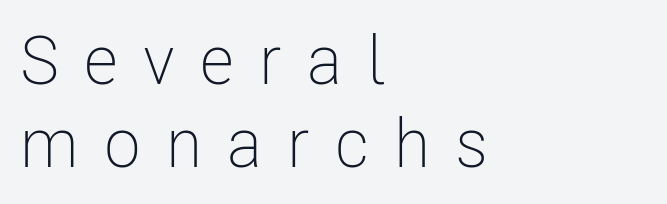
Weight: in the light-to-regular range. Varying glyph widths throughout — classic text-font behaviour. Posture: straight, roman, zero tilt. The zone under the glyphs is completely vacant. These lines stack with their left ends in a neat column. The rendering inserts visible extra space after every character.
